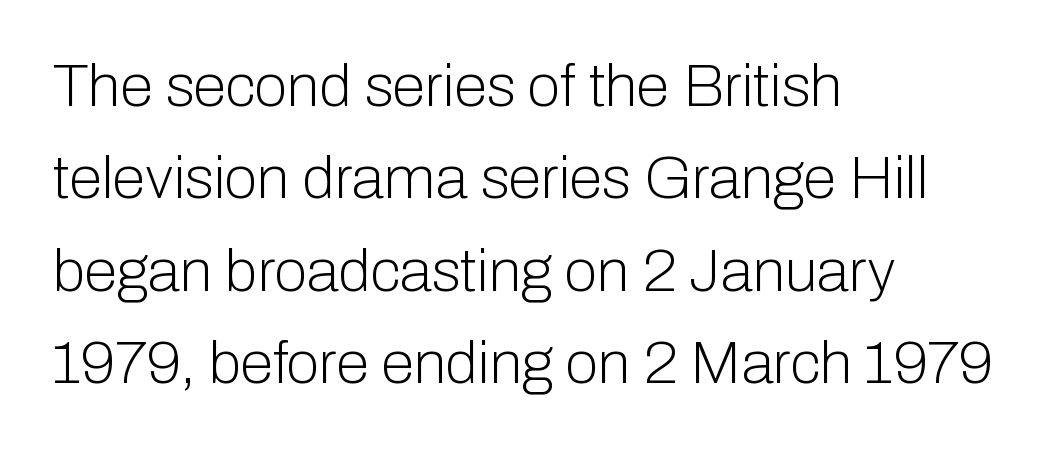
A classic flush-left, rag-right setting is used for this passage. Heft: none added — not bold. A normal amount of white space separates one row of letters from the next. This is the regular roman posture of the typeface.
